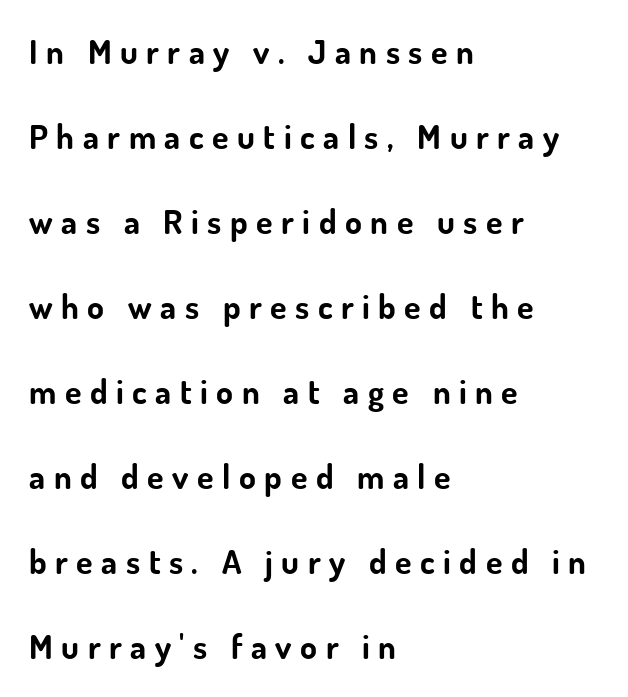
Q: Is the text bold? A: Yes.
Q: Is the text italic (slanted)? A: No, it is upright.
Q: Is the typeface a serif or a sans-serif typeface? A: Sans-serif.
Q: Is the text underlined? A: No.
Q: How is the paragraph aligned? A: Left-aligned.
Q: Is the spacing between letters normal or unusually wide? A: Unusually wide.
Q: Is the spacing between lines tight, normal or loose? A: Loose.
Q: Width (condensed, normal, or wide)? A: Normal.
Q: Stroke contrast? A: Low.
Q: x-height? A: Small.
Q: Monospaced? A: No.
